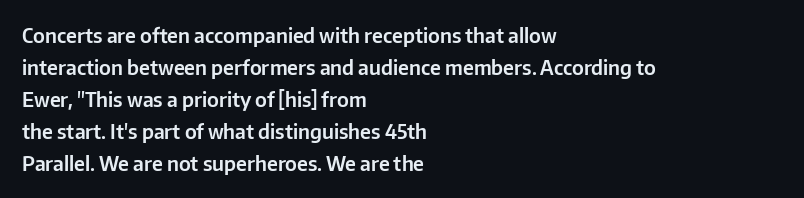
Posture: straight, roman, zero tilt. The ragged edge is on the right, which tells us the setting is flush left. The words here are not underlined. Inter-character spacing is left at the font's built-in metrics. What's the leading like? Ordinary, nothing unusual.
